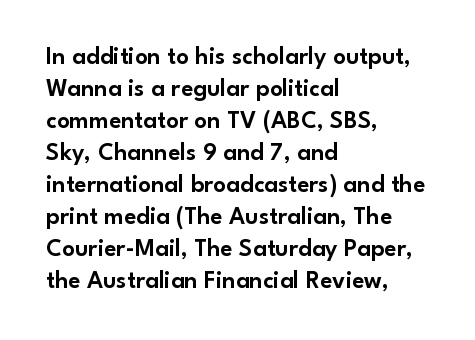
Q: Is the text italic (slanted)? A: No, it is upright.
Q: Is the text underlined? A: No.
Q: How is the paragraph aligned? A: Left-aligned.
Q: Is the spacing between letters normal or unusually wide? A: Normal.
Q: Is the spacing between lines tight, normal or loose? A: Normal.
